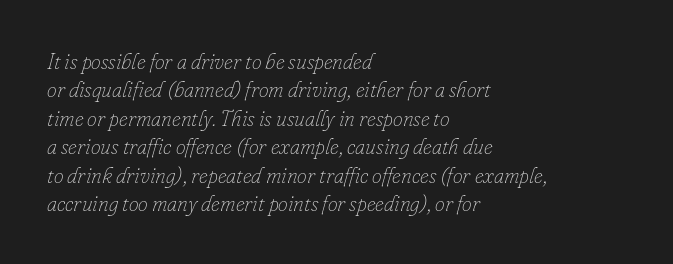
{"italic": "yes", "lean": "right", "slant_degrees": 16, "bold": "no", "underline": "no", "align": "left", "line_spacing": "normal", "line_spacing_ratio": 1.29, "letter_spacing": "normal", "letter_spacing_em": 0.0, "glyph_px": 22}
